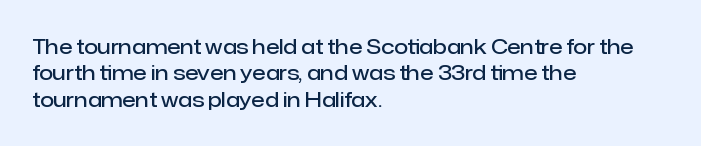
Q: Is the text bold? A: Semi-bold.
Q: Is the text italic (slanted)? A: No, it is upright.
Q: Is the text underlined? A: No.
Q: How is the paragraph aligned? A: Left-aligned.
Q: Is the spacing between letters normal or unusually wide? A: Normal.
Q: Is the spacing between lines tight, normal or loose? A: Normal.
